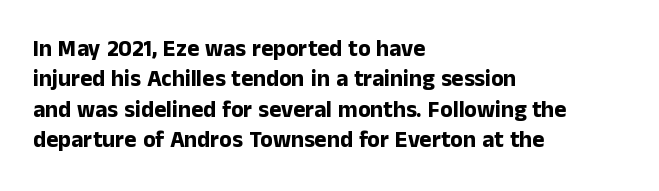
Each word holds together tightly as a unit, with standard inter-letter gaps. Typeset ragged right — the left edge is the straight one. Has an underline been added? It has not. The passage shown stacks its lines at a standard gap. A typesetter would mark this as roman, not italic. The passage shown is emphatically bold.
